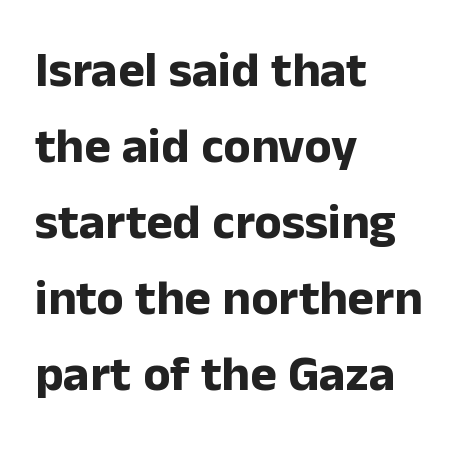
The image shows 50 px bold sans-serif type, upright; set left-aligned, normal line spacing (1.52x), normal letter spacing, not underlined; low stroke contrast and a medium x-height.
